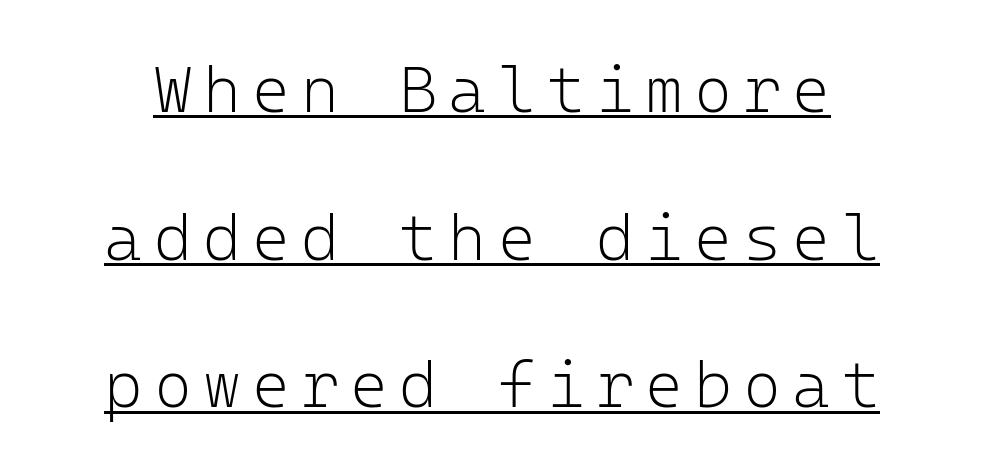
The image shows 65 px light sans-serif type, upright, monospaced; set loose line spacing (2.27x), underlined; low stroke contrast and a medium x-height.
